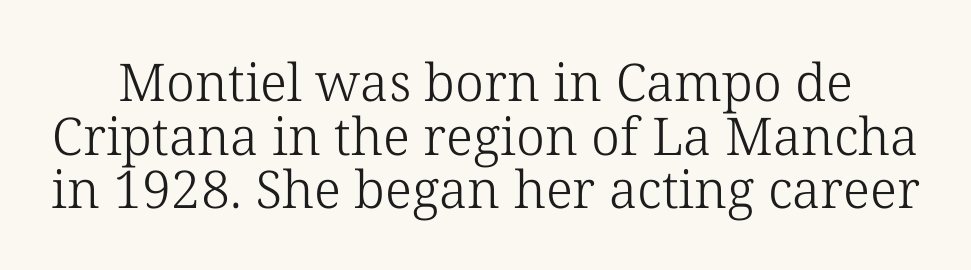
{"serif": "yes", "italic": "no", "bold": "no", "weight": "light", "width": "normal", "stroke_contrast": "low", "x_height": "medium", "monospaced": "no", "underline": "no", "line_spacing": "tight", "line_spacing_ratio": 1.03, "letter_spacing": "normal", "letter_spacing_em": 0.0, "glyph_px": 52}
